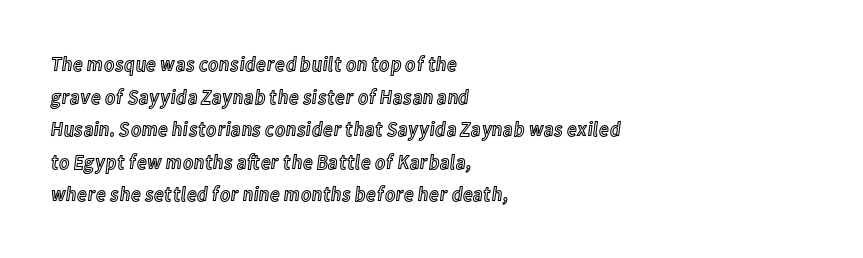
The line-height multiplier appears to be the usual default. This sample uses plain, unmodified letter spacing. No word sits above an underline.
